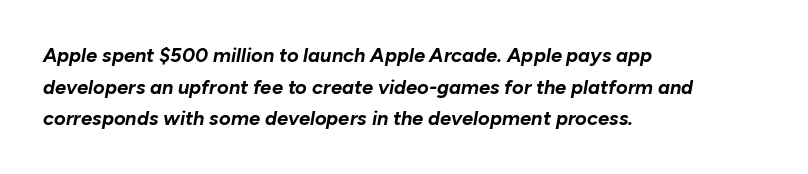
Each word holds together tightly as a unit, with standard inter-letter gaps. Does the weight exceed regular? Yes, all the way to bold. Decoration check: the copy has no underline. Students, observe: this is what conventionally led text looks like.
